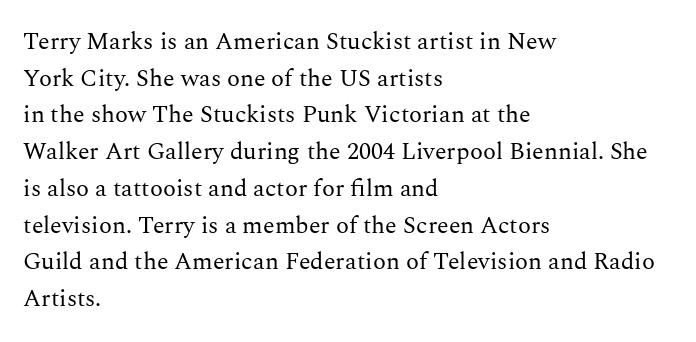
Standard letterfit; no display-style spreading of the glyphs. No chunkiness to these letters — they're not bold. This is roman type, the default non-slanted kind. Does the copy run flush right? No — it runs flush left.
